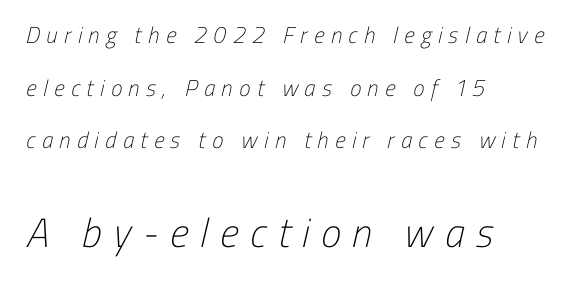
{"serif": "no", "bold": "no", "weight": "light", "width": "condensed", "stroke_contrast": "low", "x_height": "medium", "monospaced": "no", "underline": "no", "align": "left", "line_spacing": "loose", "line_spacing_ratio": 2.29, "letter_spacing": "wide", "letter_spacing_em": 0.28, "larger_block": "second", "size_ratio": 1.78, "glyph_px": 41}
